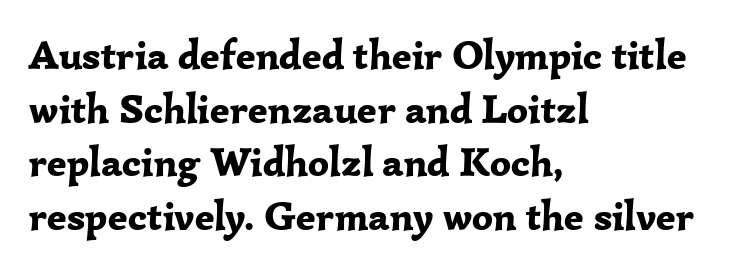
{"serif": "yes", "italic": "no", "bold": "yes", "weight": "bold", "width": "normal", "stroke_contrast": "low", "x_height": "medium", "monospaced": "no", "underline": "no", "align": "left", "line_spacing": "normal", "line_spacing_ratio": 1.31, "letter_spacing": "normal", "letter_spacing_em": 0.0, "glyph_px": 41}
